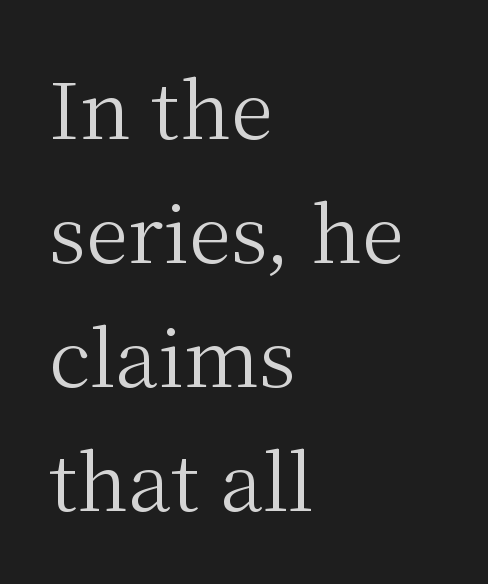
Q: Is the text bold? A: No.
Q: Is the text italic (slanted)? A: No, it is upright.
Q: Is the typeface a serif or a sans-serif typeface? A: Serif.
Q: Is the text underlined? A: No.
Q: How is the paragraph aligned? A: Left-aligned.
Q: Is the spacing between letters normal or unusually wide? A: Normal.
Q: Is the spacing between lines tight, normal or loose? A: Normal.
Q: Width (condensed, normal, or wide)? A: Normal.
Q: Stroke contrast? A: Medium.
Q: x-height? A: Medium.
Q: Monospaced? A: No.
